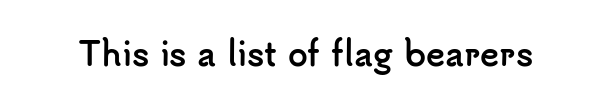
{"serif": "no", "italic": "no", "bold": "yes", "weight": "semibold", "width": "normal", "stroke_contrast": "low", "x_height": "small", "monospaced": "no", "underline": "no", "letter_spacing": "normal", "letter_spacing_em": 0.0, "glyph_px": 32}
